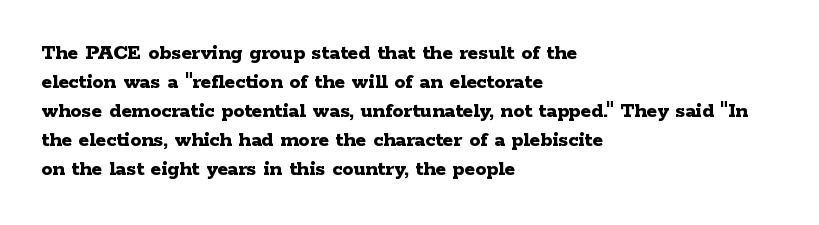
I'd describe the lettering as bold — thick and assertive. Line starts are locked; line ends wander. Nope, not italic — everything's standing straight. Only glyphs here, with clear space below each row.
